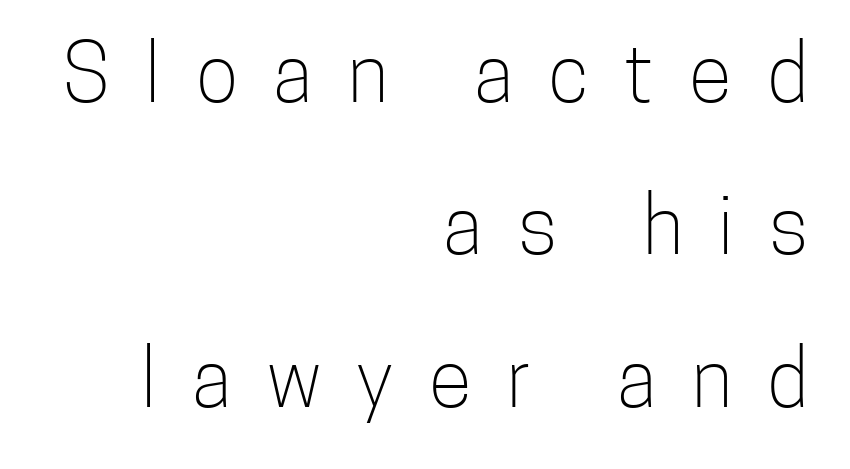
{"serif": "no", "italic": "no", "bold": "no", "weight": "light", "width": "condensed", "stroke_contrast": "low", "x_height": "medium", "monospaced": "no", "underline": "no", "align": "right", "line_spacing": "loose", "line_spacing_ratio": 1.93, "letter_spacing": "wide", "letter_spacing_em": 0.45, "glyph_px": 79}
